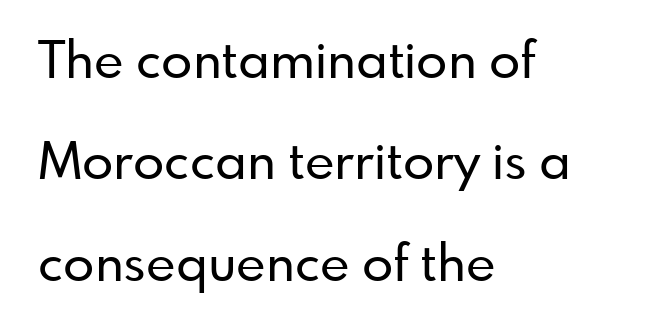
Q: Is the text italic (slanted)? A: No, it is upright.
Q: Is the typeface a serif or a sans-serif typeface? A: Sans-serif.
Q: Is the text underlined? A: No.
Q: How is the paragraph aligned? A: Left-aligned.
Q: Is the spacing between letters normal or unusually wide? A: Normal.
Q: Is the spacing between lines tight, normal or loose? A: Loose.
Q: Width (condensed, normal, or wide)? A: Normal.
Q: Stroke contrast? A: Low.
Q: x-height? A: Small.
Q: Monospaced? A: No.
